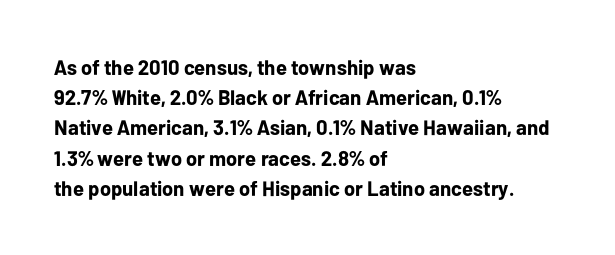
Emphasis by weight is at full strength: bold. Compared with typical body copy, the letter spacing here is the same. The passage shown is not underscored anywhere. Each new line begins a customary step beneath the previous one.
